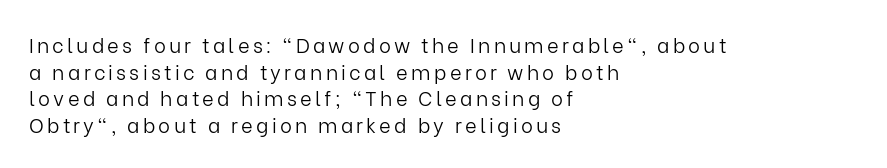
The image shows 20 px text type, upright; set left-aligned, normal line spacing (1.33x), not underlined.
